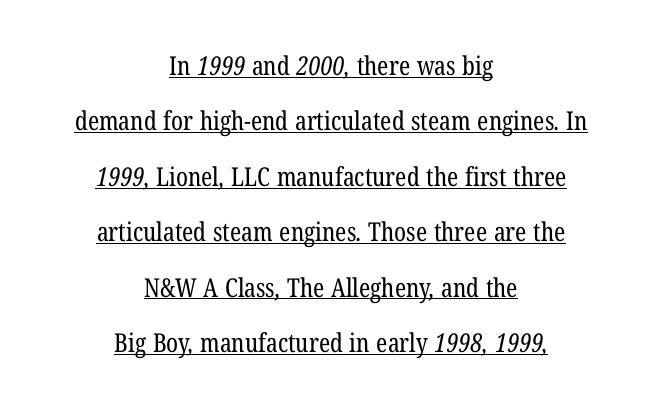
The image shows 26 px text type; set centered, loose line spacing (2.13x), normal letter spacing, underlined.
